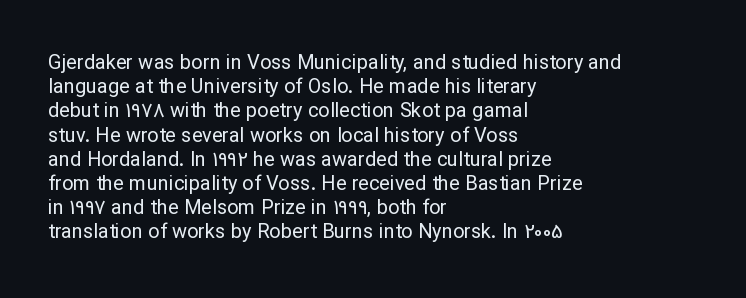
The image shows 20 px text type, upright; set left-aligned, line spacing 1.21x, normal letter spacing, not underlined.
